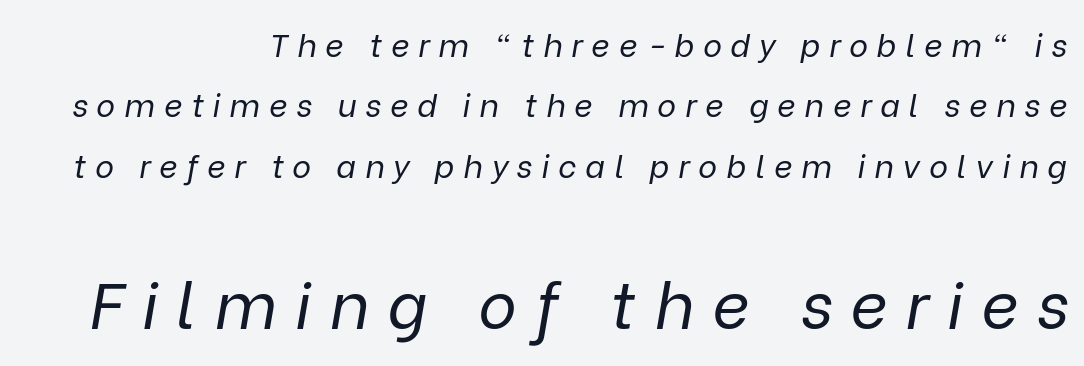
Q: Is the text bold? A: No.
Q: Is the text italic (slanted)? A: Yes, it leans right by about 9 degrees.
Q: Is the text underlined? A: No.
Q: Is the spacing between letters normal or unusually wide? A: Unusually wide.
Q: Which block of text is set in a larger size, the first (top) or the second (bottom)? A: The second (bottom) one.
Q: Width (condensed, normal, or wide)? A: Normal.
Q: Stroke contrast? A: Low.
Q: x-height? A: Medium.
Q: Monospaced? A: No.
